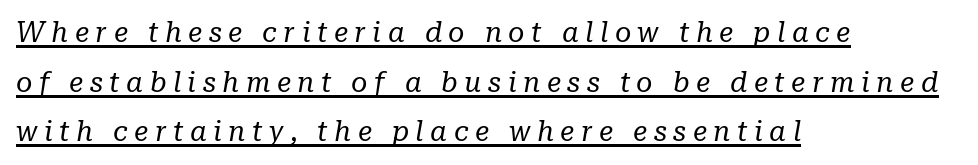
{"serif": "yes", "italic": "yes", "lean": "right", "slant_degrees": 10, "bold": "no", "weight": "regular", "width": "normal", "stroke_contrast": "low", "x_height": "medium", "monospaced": "no", "underline": "yes", "align": "left", "line_spacing_ratio": 1.77, "letter_spacing": "wide", "letter_spacing_em": 0.23, "glyph_px": 28}
